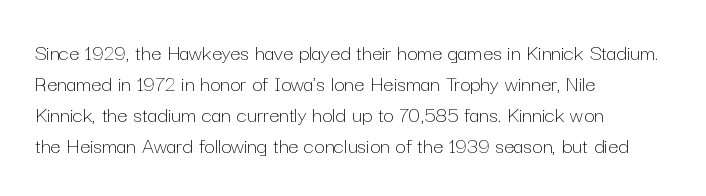
{"italic": "no", "bold": "no", "underline": "no", "align": "left", "line_spacing": "normal", "line_spacing_ratio": 1.35, "letter_spacing": "normal", "letter_spacing_em": 0.0, "glyph_px": 23}
